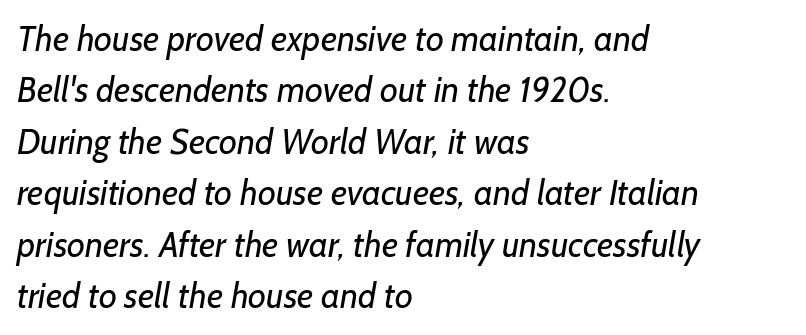
{"serif": "no", "bold": "no", "weight": "regular", "width": "normal", "stroke_contrast": "low", "x_height": "medium", "monospaced": "no", "underline": "no", "align": "left", "line_spacing": "normal", "line_spacing_ratio": 1.47, "letter_spacing": "normal", "letter_spacing_em": 0.0, "glyph_px": 35}
